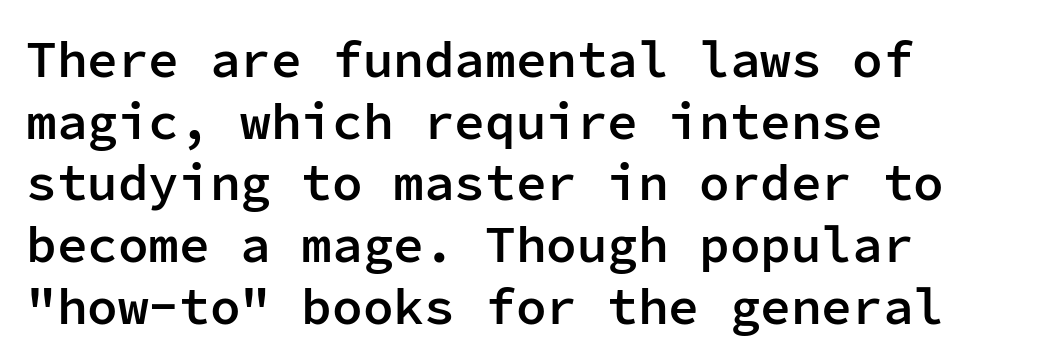
Q: Is the text bold? A: Semi-bold.
Q: Is the text italic (slanted)? A: No, it is upright.
Q: Is the typeface a serif or a sans-serif typeface? A: Sans-serif.
Q: Is the text underlined? A: No.
Q: How is the paragraph aligned? A: Left-aligned.
Q: Is the spacing between letters normal or unusually wide? A: Normal.
Q: Width (condensed, normal, or wide)? A: Normal.
Q: Stroke contrast? A: Low.
Q: x-height? A: Medium.
Q: Monospaced? A: Yes.
